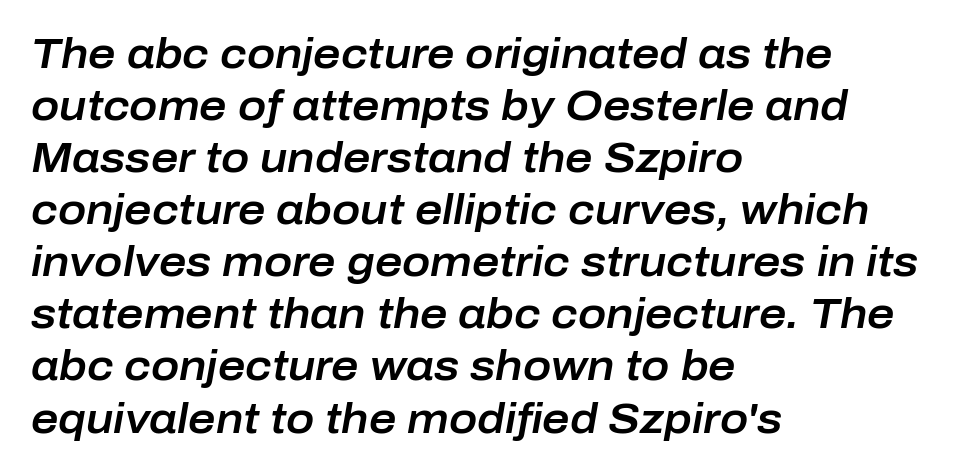
Q: Is the text italic (slanted)? A: Yes, it leans right by about 10 degrees.
Q: Is the text underlined? A: No.
Q: How is the paragraph aligned? A: Left-aligned.
Q: Is the spacing between letters normal or unusually wide? A: Normal.
Q: Width (condensed, normal, or wide)? A: Normal.
Q: Stroke contrast? A: Low.
Q: x-height? A: Medium.
Q: Monospaced? A: No.
